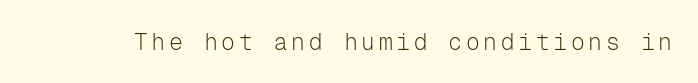
Q: Is the text bold? A: No.
Q: Is the text italic (slanted)? A: No, it is upright.
Q: Is the text underlined? A: No.
